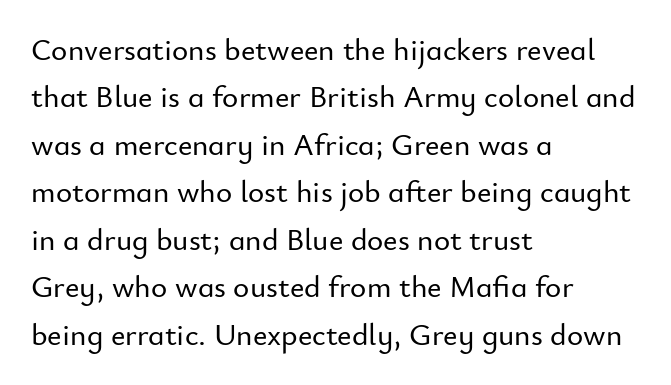
Layout note: lines flush left. A typesetter would call this leading conventional body-copy spacing. This sample has the flowing, uneven cadence of proportional lettering. The zone under the glyphs is completely vacant. A typesetter would mark this as roman, not italic.
